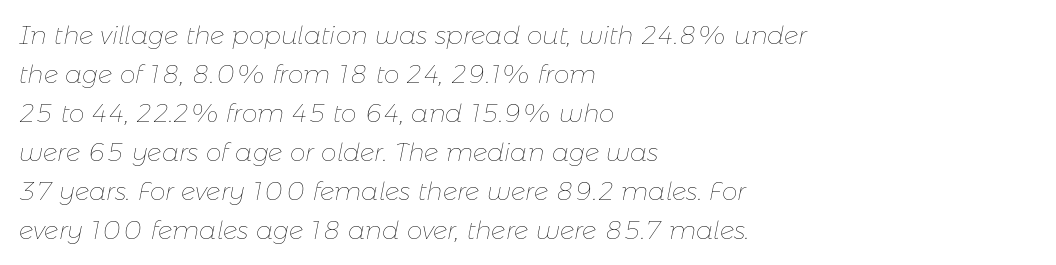
{"italic": "yes", "lean": "right", "slant_degrees": 11, "bold": "no", "underline": "no", "align": "left", "line_spacing": "normal", "line_spacing_ratio": 1.56, "letter_spacing": "normal", "letter_spacing_em": 0.0, "glyph_px": 25}
